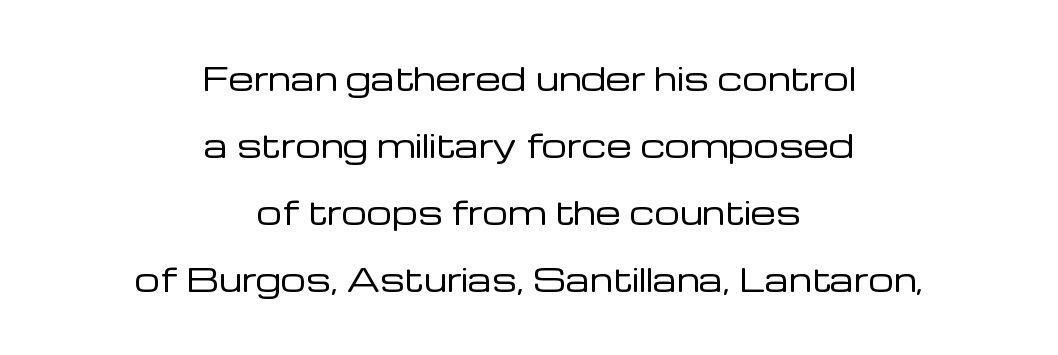
The block of text is sparse from top to bottom, with ample space between rows. Quick note: not italic, upright. Think of a printed novel: that variable character pitch is what you see here. The text was rendered using a sans face with plain stroke endings. The passage is arranged like a title page — every line centered.
